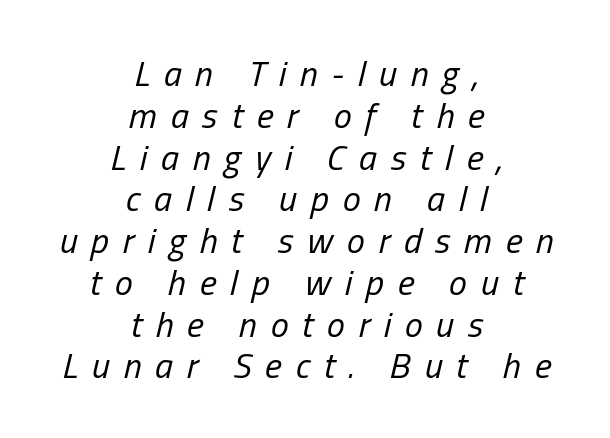
{"italic": "yes", "lean": "right", "slant_degrees": 13, "bold": "no", "weight": "regular", "width": "condensed", "stroke_contrast": "low", "x_height": "medium", "monospaced": "no", "underline": "no", "align": "center", "line_spacing_ratio": 1.16, "letter_spacing": "wide", "letter_spacing_em": 0.38, "glyph_px": 36}
